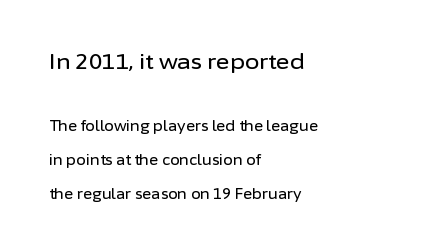
The image shows 21 px text type, upright; set left-aligned, loose line spacing (2.43x), normal letter spacing, not underlined; the first (top) block is 1.5x larger.
